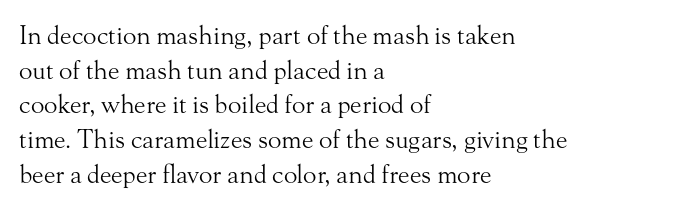
{"italic": "no", "bold": "no", "underline": "no", "align": "left", "line_spacing": "normal", "line_spacing_ratio": 1.39, "letter_spacing": "normal", "letter_spacing_em": 0.0, "glyph_px": 25}
